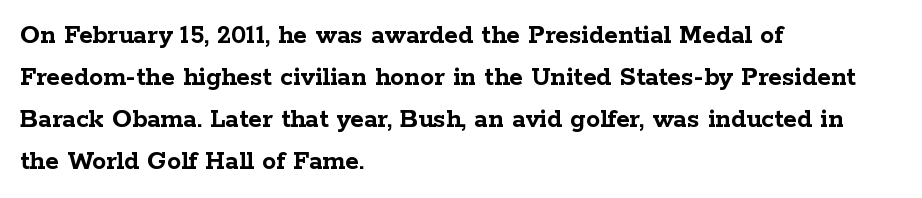
Rule under the text: the space is simply empty. Is this a fixed-width face? No — the glyphs have proportional, varying widths. Type style note: has serifs. Spacing between characters is what you'd get straight out of the box.
